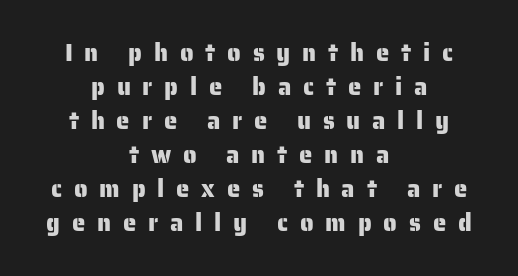
Q: Is the text italic (slanted)? A: No, it is upright.
Q: Is the text underlined? A: No.
Q: How is the paragraph aligned? A: Centered.
Q: Is the spacing between letters normal or unusually wide? A: Unusually wide.
Q: Is the spacing between lines tight, normal or loose? A: Normal.
